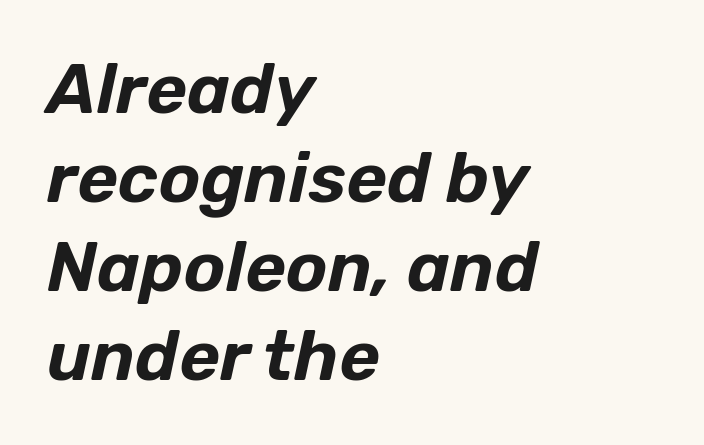
Q: Is the text italic (slanted)? A: Yes, it leans right by about 12 degrees.
Q: Is the text underlined? A: No.
Q: How is the paragraph aligned? A: Left-aligned.
Q: Is the spacing between letters normal or unusually wide? A: Normal.
Q: Is the spacing between lines tight, normal or loose? A: Normal.
Q: Width (condensed, normal, or wide)? A: Normal.
Q: Stroke contrast? A: Low.
Q: x-height? A: Medium.
Q: Monospaced? A: No.
